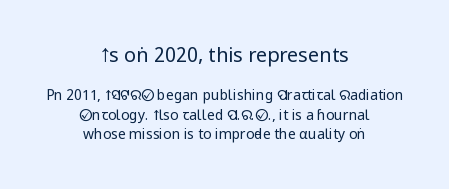
Whoever set this chose a conventional vertical rhythm. Italic: no, the glyphs are upright roman. The letters sit at their default tracking, neither squeezed nor spread. The upper block of text is set noticeably larger than the block beneath it. Plain, unruled lines of type. Caption: face not bold, strokes unweighted.
